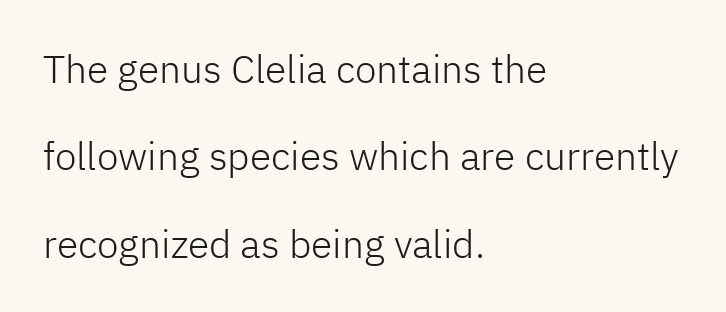
The lettering holds an erect, upright posture throughout. Counters stay open thanks to moderate or lighter strokes. The string is rendered with underlining switched off. A typesetter would call this proportional, since set widths differ per character. Horizontally, the lines are justified to the leading edge only. Loosely led — the rows are spread out.
